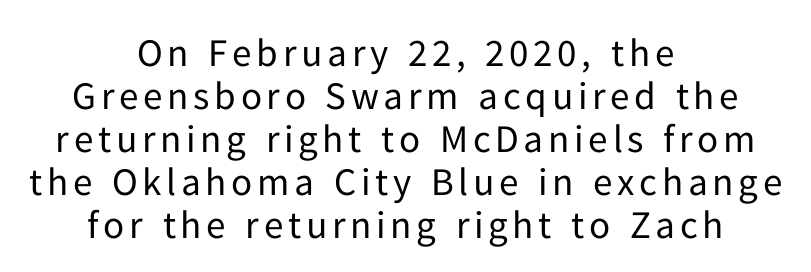
The image shows 39 px regular-weight sans-serif type, upright; set centered, tight line spacing (1.1x), not underlined; low stroke contrast and a medium x-height.
